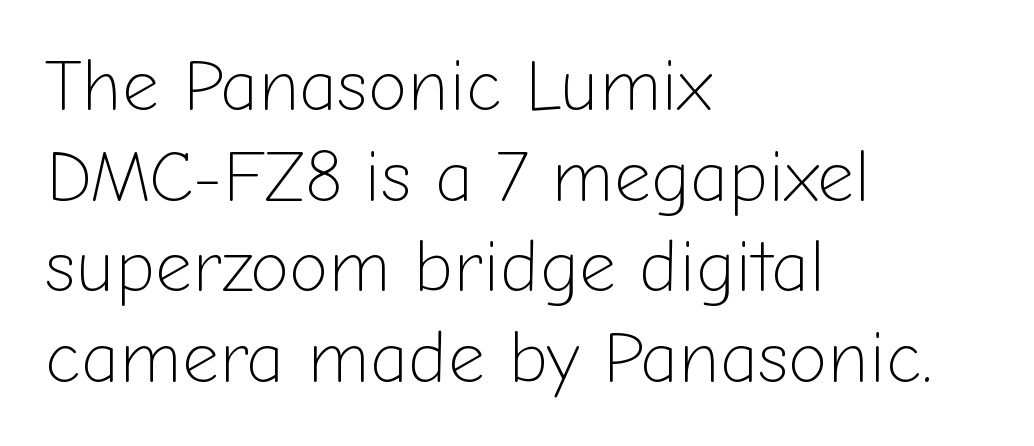
Do the characters align in a grid? No, the font is proportional. Casual observation: everything's shoved over to the left. To sum up the face: it is a sans, with no serifs. Default kerning and tracking; the words read as compact shapes. The glyphs are unaccompanied by any horizontal stroke below them.
